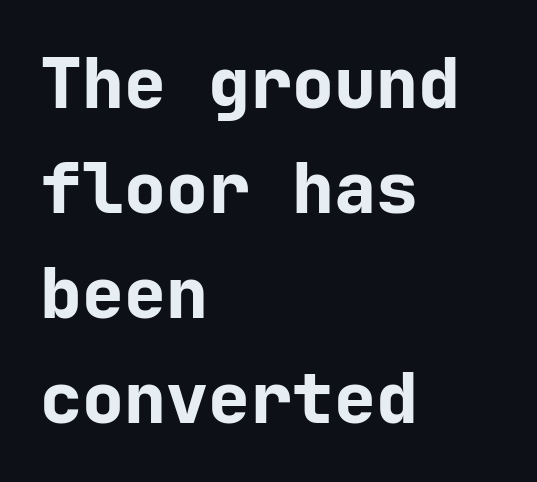
As a designer I'd log this as weight 700, bold. A typesetter would call this leading conventional body-copy spacing. No italicization has been applied; the sample stays upright. Compared with a centered layout, this one pins lines to the left instead. The words here are not underlined. Inter-character spacing is left at the font's built-in metrics.
